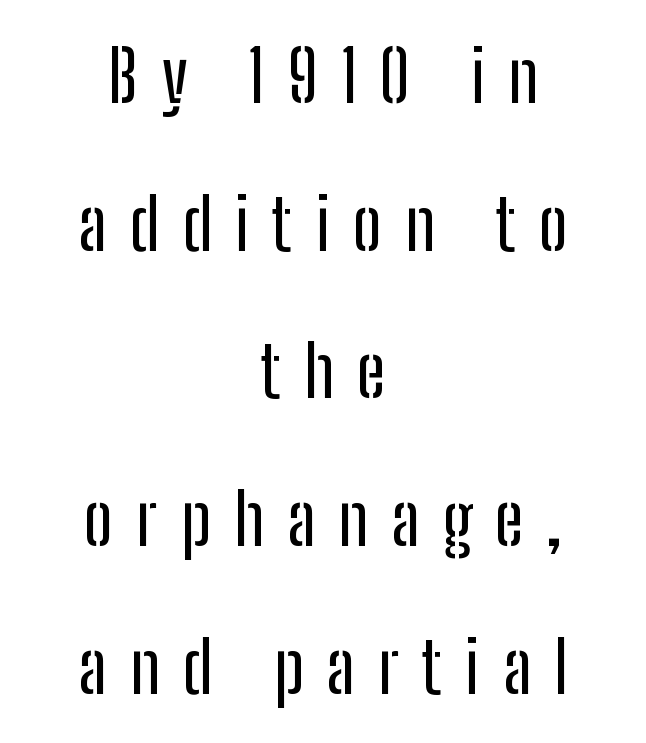
Q: Is the text italic (slanted)? A: No, it is upright.
Q: Is the typeface a serif or a sans-serif typeface? A: Sans-serif.
Q: Is the text underlined? A: No.
Q: How is the paragraph aligned? A: Centered.
Q: Is the spacing between letters normal or unusually wide? A: Unusually wide.
Q: Is the spacing between lines tight, normal or loose? A: Loose.
Q: Width (condensed, normal, or wide)? A: Condensed.
Q: Stroke contrast? A: Low.
Q: x-height? A: Medium.
Q: Monospaced? A: No.
